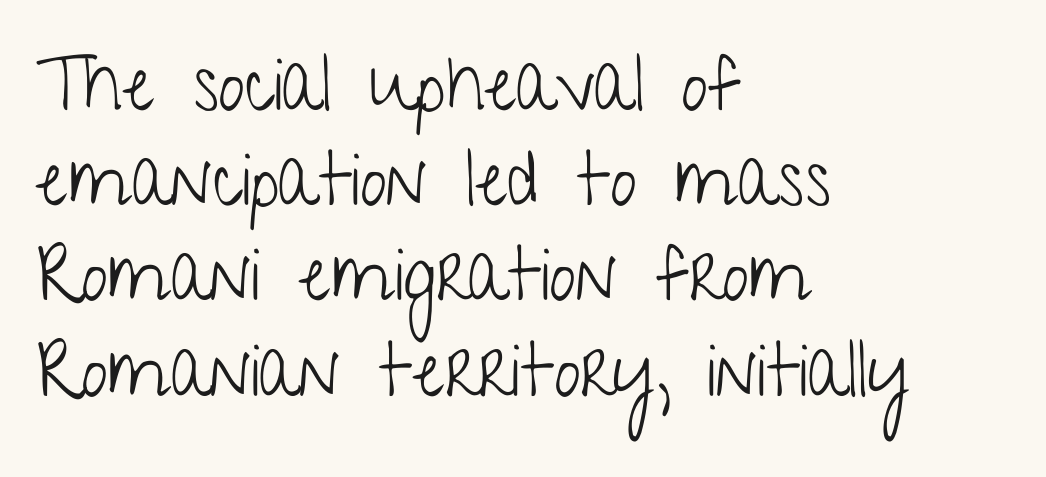
Q: Is the text bold? A: No.
Q: Is the text italic (slanted)? A: No, it is upright.
Q: Is the typeface a serif or a sans-serif typeface? A: Sans-serif.
Q: Is the text underlined? A: No.
Q: How is the paragraph aligned? A: Left-aligned.
Q: Is the spacing between letters normal or unusually wide? A: Normal.
Q: Is the spacing between lines tight, normal or loose? A: Normal.
Q: Width (condensed, normal, or wide)? A: Condensed.
Q: Stroke contrast? A: Low.
Q: x-height? A: Medium.
Q: Monospaced? A: No.
